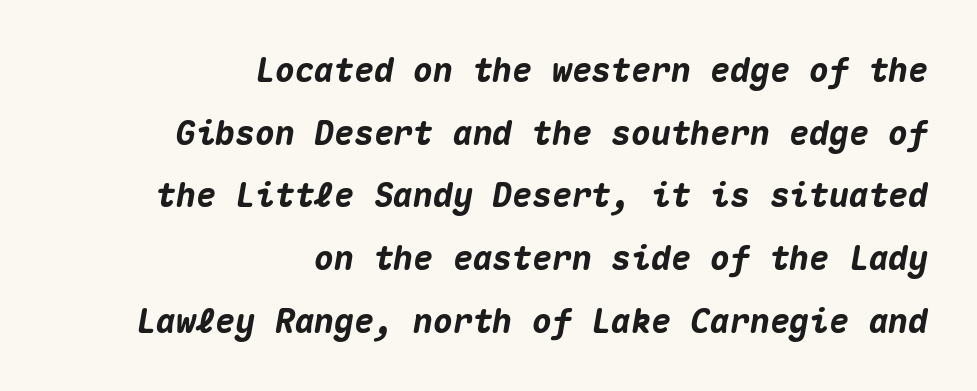
Q: Is the text bold? A: Yes.
Q: Is the text italic (slanted)? A: Yes, it leans right by about 10 degrees.
Q: Is the text underlined? A: No.
Q: How is the paragraph aligned? A: Right-aligned.
Q: Is the spacing between letters normal or unusually wide? A: Normal.
Q: Is the spacing between lines tight, normal or loose? A: Loose.
Q: Width (condensed, normal, or wide)? A: Normal.
Q: Stroke contrast? A: Medium.
Q: x-height? A: Medium.
Q: Monospaced? A: Yes.
